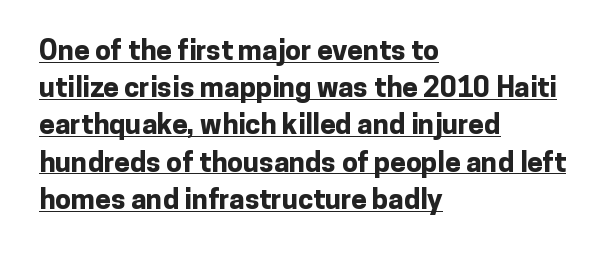
These lines are set flush left with a ragged right edge. These lines keep a tight, regular rhythm from letter to letter. Grotesque or geometric, the face here clearly has no serifs. A roman cut, with each character standing at attention.
